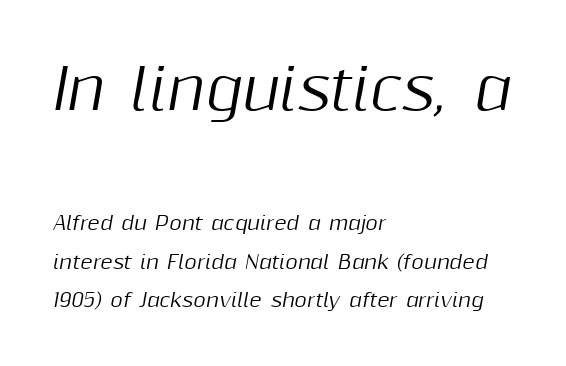
Q: Is the text italic (slanted)? A: Yes, it leans right by about 10 degrees.
Q: Is the text underlined? A: No.
Q: How is the paragraph aligned? A: Left-aligned.
Q: Is the spacing between letters normal or unusually wide? A: Normal.
Q: Is the spacing between lines tight, normal or loose? A: Loose.
Q: Which block of text is set in a larger size, the first (top) or the second (bottom)? A: The first (top) one.
Q: Width (condensed, normal, or wide)? A: Normal.
Q: Stroke contrast? A: Medium.
Q: x-height? A: Medium.
Q: Monospaced? A: No.
